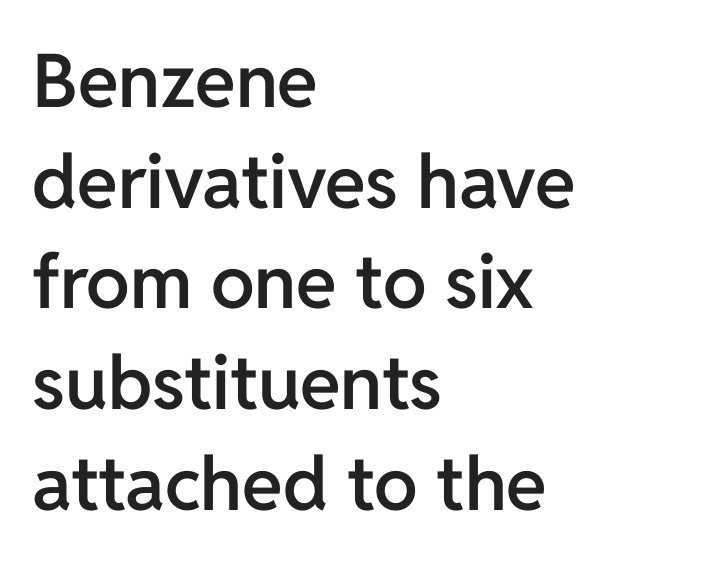
This rendering leaves character spacing at its baseline value. The letters advance in unequal steps, a hallmark of proportional type. The font family rendered here belongs to the sans-serif group. Stems and bowls a touch heavier than normal — semibold.
